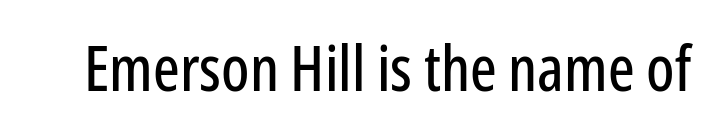
Proportional: the letters do not fall into vertical columns. You can tell it's not italic because the verticals are truly vertical. A bare baseline throughout the passage. Regarding serifs, this sample does without them. The face used here is rendered with its standard letterfit.
